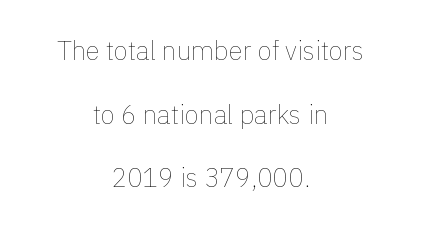
Q: Is the text bold? A: No.
Q: Is the text italic (slanted)? A: No, it is upright.
Q: Is the text underlined? A: No.
Q: How is the paragraph aligned? A: Centered.
Q: Is the spacing between letters normal or unusually wide? A: Normal.
Q: Is the spacing between lines tight, normal or loose? A: Loose.
